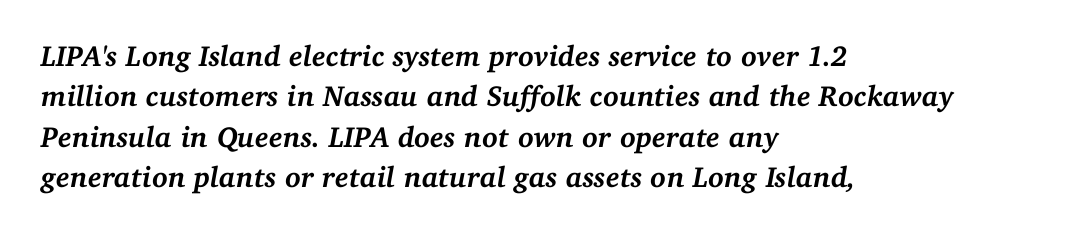
The image shows 29 px semibold serif type, italic (leaning right); set left-aligned, normal line spacing (1.39x), normal letter spacing, not underlined; medium stroke contrast and a medium x-height.
